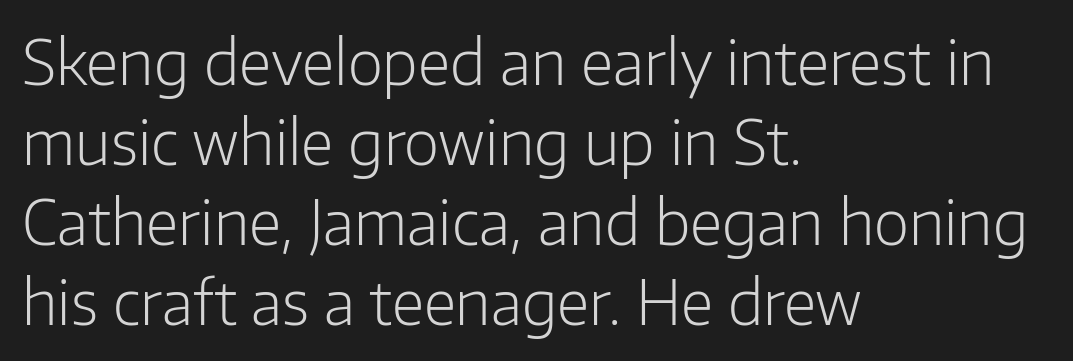
Q: Is the text bold? A: No.
Q: Is the text italic (slanted)? A: No, it is upright.
Q: Is the typeface a serif or a sans-serif typeface? A: Sans-serif.
Q: Is the text underlined? A: No.
Q: How is the paragraph aligned? A: Left-aligned.
Q: Is the spacing between letters normal or unusually wide? A: Normal.
Q: Is the spacing between lines tight, normal or loose? A: Normal.
Q: Width (condensed, normal, or wide)? A: Normal.
Q: Stroke contrast? A: Low.
Q: x-height? A: Medium.
Q: Monospaced? A: No.
